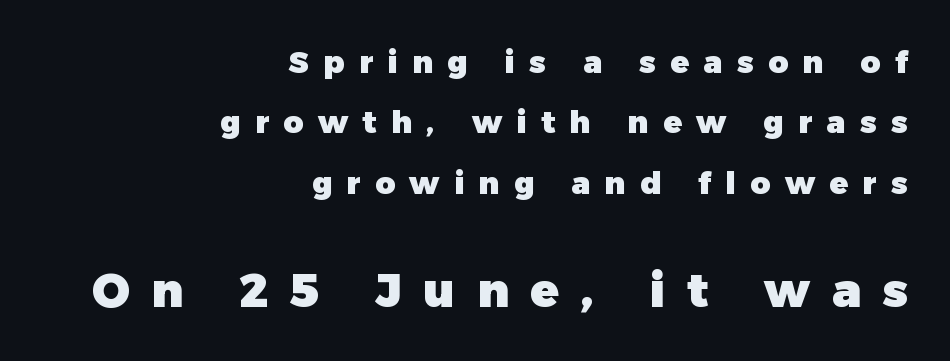
Q: Is the text bold? A: Yes.
Q: Is the text italic (slanted)? A: No, it is upright.
Q: Is the typeface a serif or a sans-serif typeface? A: Sans-serif.
Q: Is the text underlined? A: No.
Q: How is the paragraph aligned? A: Right-aligned.
Q: Is the spacing between letters normal or unusually wide? A: Unusually wide.
Q: Is the spacing between lines tight, normal or loose? A: Loose.
Q: Which block of text is set in a larger size, the first (top) or the second (bottom)? A: The second (bottom) one.
Q: Width (condensed, normal, or wide)? A: Normal.
Q: Stroke contrast? A: Low.
Q: x-height? A: Medium.
Q: Monospaced? A: No.
